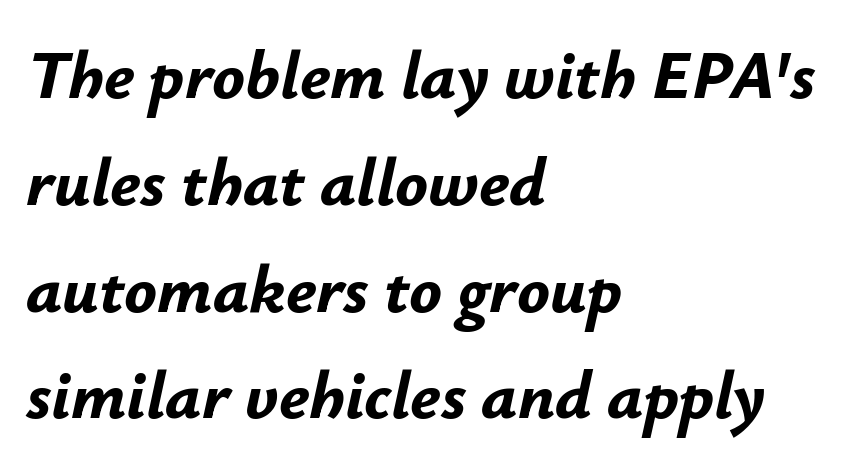
Q: Is the text bold? A: Yes.
Q: Is the text italic (slanted)? A: Yes, it leans right by about 12 degrees.
Q: Is the text underlined? A: No.
Q: How is the paragraph aligned? A: Left-aligned.
Q: Is the spacing between letters normal or unusually wide? A: Normal.
Q: Is the spacing between lines tight, normal or loose? A: Normal.
Q: Width (condensed, normal, or wide)? A: Normal.
Q: Stroke contrast? A: Low.
Q: x-height? A: Small.
Q: Monospaced? A: No.
